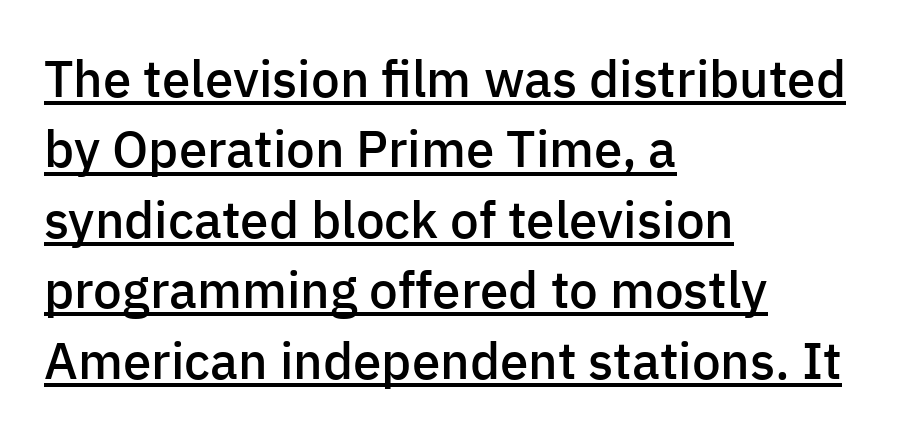
Nothing sits at the stroke ends, so this counts as sans-serif. Proportional: the letters do not fall into vertical columns. Quick note: interline space is typical. What weight is shown? A semibold, between regular and bold.
